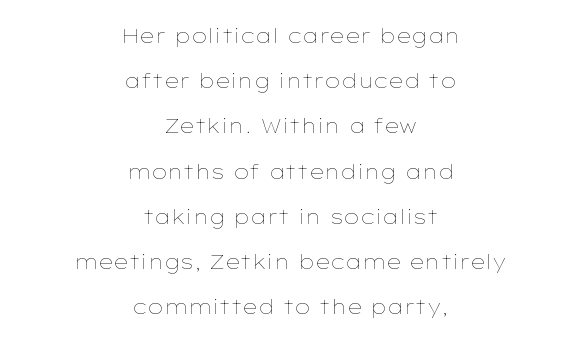
{"italic": "no", "bold": "no", "underline": "no", "align": "center", "line_spacing": "loose", "line_spacing_ratio": 2.26, "letter_spacing": "normal", "letter_spacing_em": 0.0, "glyph_px": 20}
